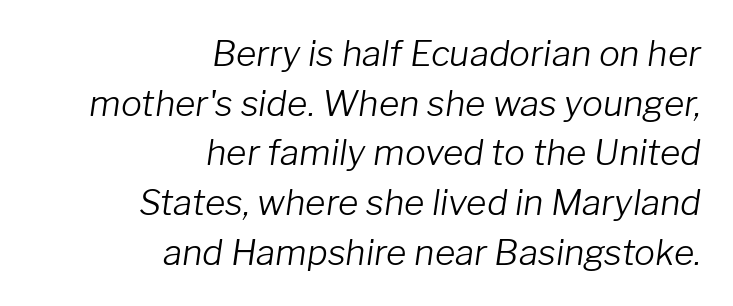
The passage shown is typed in a proportional face where columns would drift. The designer left line spacing at the default. The letterforms sit shoulder to shoulder at normal distance. Does the lettering tilt? It does — this is italic. Quick note: underline off.
